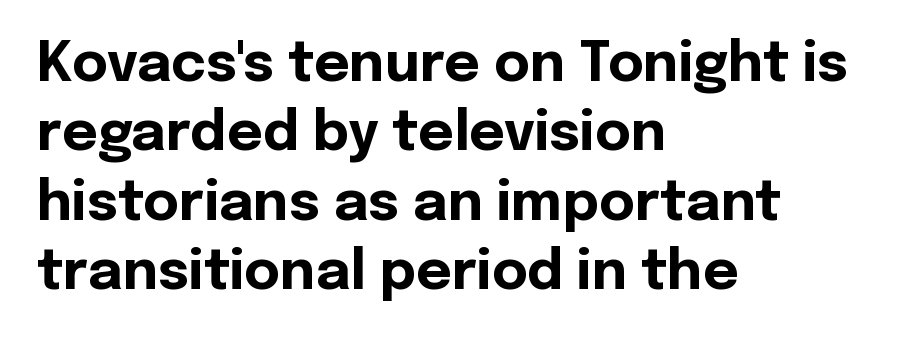
{"serif": "no", "italic": "no", "bold": "yes", "weight": "bold", "width": "normal", "x_height": "medium", "monospaced": "no", "underline": "no", "align": "left", "line_spacing": "normal", "line_spacing_ratio": 1.26, "letter_spacing": "normal", "letter_spacing_em": 0.0, "glyph_px": 55}
